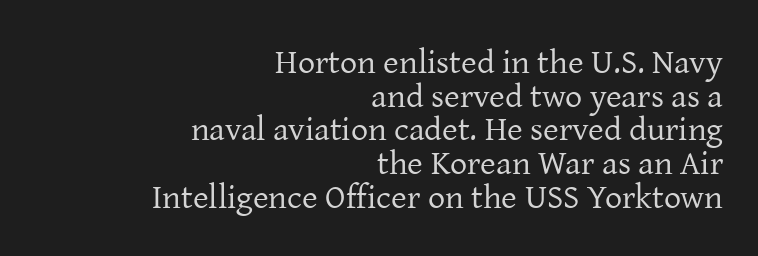
The characters display serif detailing at their extremities. Stems here are at most as thick as an everyday book face. A typesetter would call this leading minimal, almost set solid. No word sits above an underline. This is the regular roman posture of the typeface.
